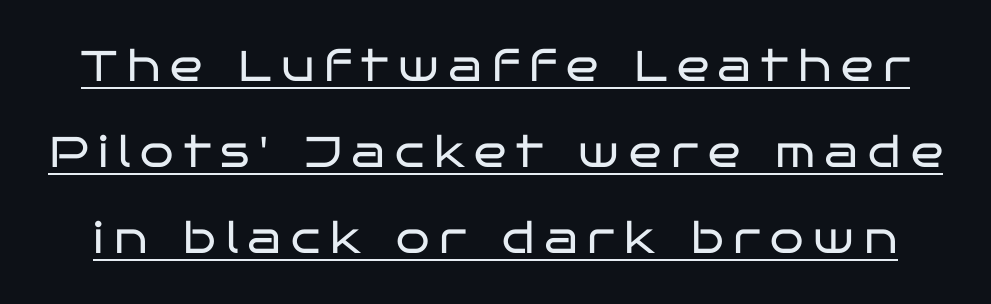
Each letter's strokes conclude bluntly, with no projecting serifs. Does the leading feel generous? Absolutely, it's lavish. Is there an underline? Yes — a line sits under the letters. Tall strokes in this sample are plumb rather than angled. The face used here is rendered with a markedly widened letterfit.
